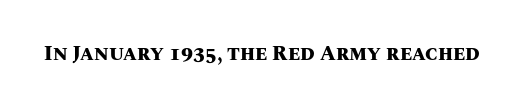
{"italic": "no", "bold": "yes", "underline": "no", "letter_spacing": "normal", "letter_spacing_em": 0.0, "glyph_px": 20}
